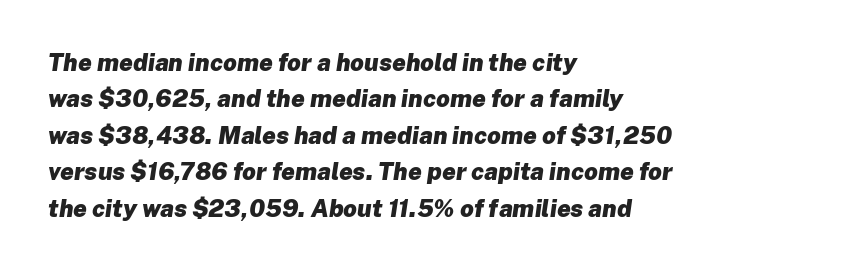
Q: Is the text bold? A: Yes.
Q: Is the text italic (slanted)? A: Yes, it leans right by about 8 degrees.
Q: Is the text underlined? A: No.
Q: How is the paragraph aligned? A: Left-aligned.
Q: Is the spacing between letters normal or unusually wide? A: Normal.
Q: Is the spacing between lines tight, normal or loose? A: Normal.
